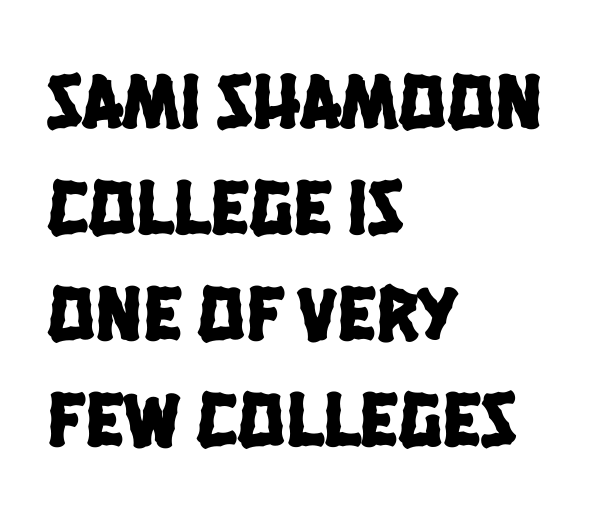
Type style note: lacks serifs. Each row of text sits above clean, open space. Notice how descenders clear the ascenders below comfortably — that's standard leading. The face used here is proportionally spaced, like ordinary book or web type.
